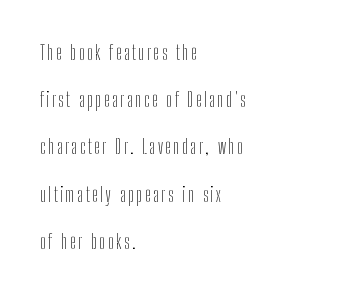
The image shows 20 px text type, upright; set left-aligned, loose line spacing (2.36x), not underlined.
